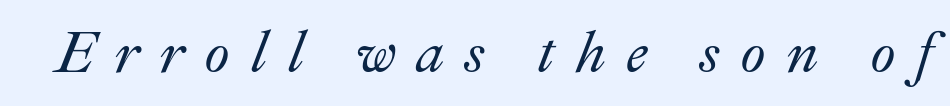
Style check: oblique. Is this a fixed-width face? No — the glyphs have proportional, varying widths. Beneath every word, the page is bare. Between one letter and the next there's a generous, obvious gap.
